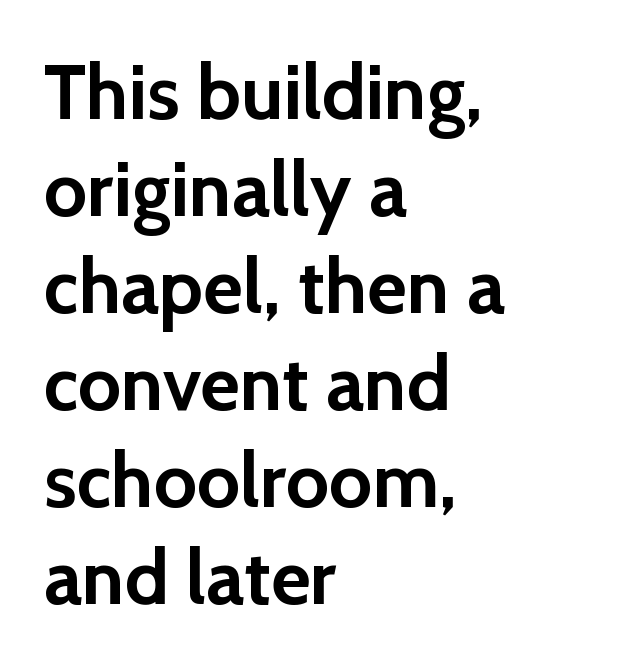
The passage shown has conventional tracking throughout. Font category for this specimen: sans-serif. The letters stand upright; this is a roman face. Leading: standard. Line starts are locked; line ends wander.
